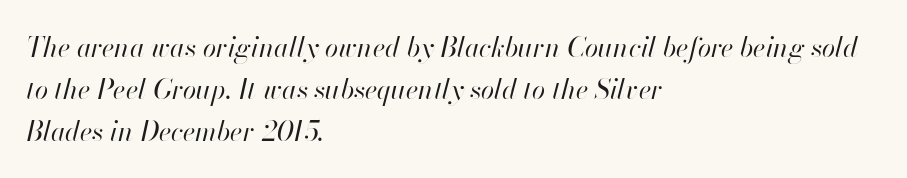
Q: Is the text bold? A: No.
Q: Is the text italic (slanted)? A: Yes, it leans right by about 13 degrees.
Q: Is the text underlined? A: No.
Q: How is the paragraph aligned? A: Left-aligned.
Q: Is the spacing between letters normal or unusually wide? A: Normal.
Q: Is the spacing between lines tight, normal or loose? A: Normal.
